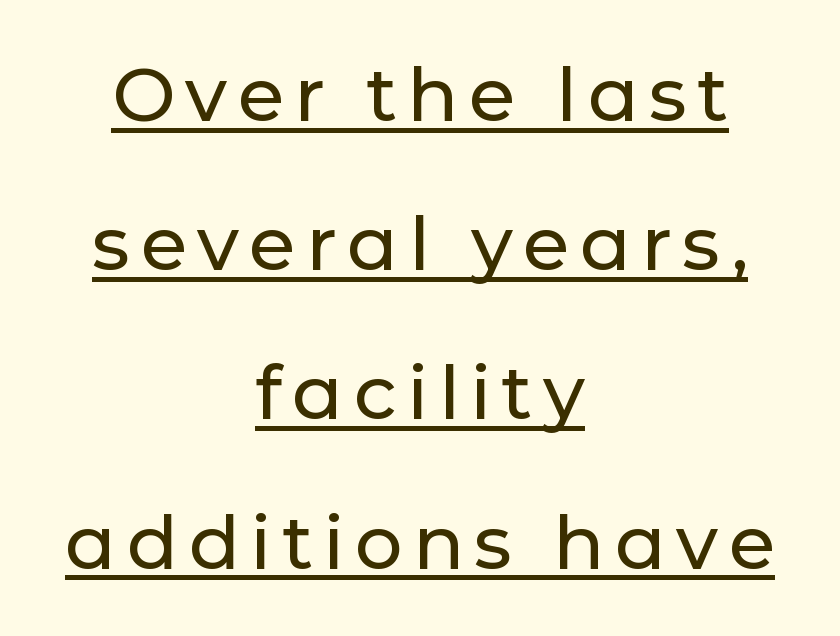
Looks like someone drew a line under every word here. The rendering uses natural spacing where letterforms have individual widths. The setting favours the middle, as headings and verse often do. No feet cap the strokes, marking this as sans-serif type.
